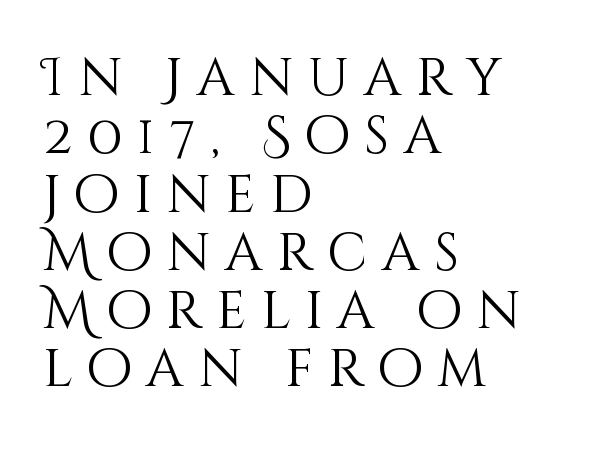
The passage shown is typed in a proportional face where columns would drift. Short note: letters widely spaced. Ascenders rise straight up at ninety degrees. No letter is thick-stroked: the sample isn't bold. Visually the block forms a straight wall on the left and a jagged coastline on the right. Horizontal bands of white between lines are thin slivers.
